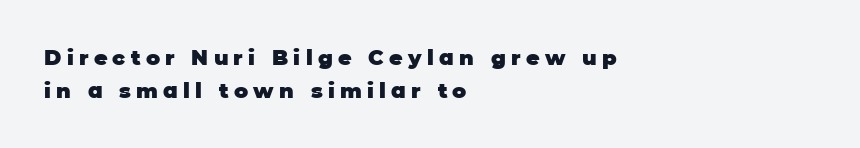
Q: Is the text bold? A: Yes.
Q: Is the text italic (slanted)? A: No, it is upright.
Q: Is the text underlined? A: No.
Q: How is the paragraph aligned? A: Left-aligned.
Q: Is the spacing between letters normal or unusually wide? A: Unusually wide.
Q: Is the spacing between lines tight, normal or loose? A: Normal.
